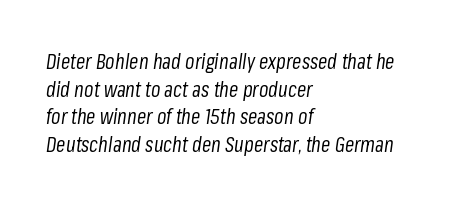
Notice how the passage keeps a crisp vertical edge on the left only. Inter-character spacing is left at the font's built-in metrics. Plain, unruled lines of type. The letterforms sit at book weight or below.
